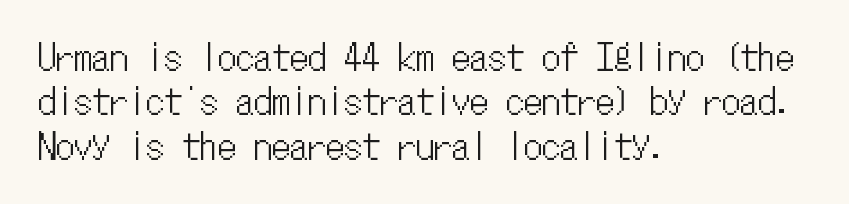
The paragraph has a hard left edge and a soft right edge. Lines of text with bare space underneath. Spacing between characters is what you'd get straight out of the box. Here the designer chose a console-style face with uniform glyph widths. Italic: no, the glyphs are upright roman.
